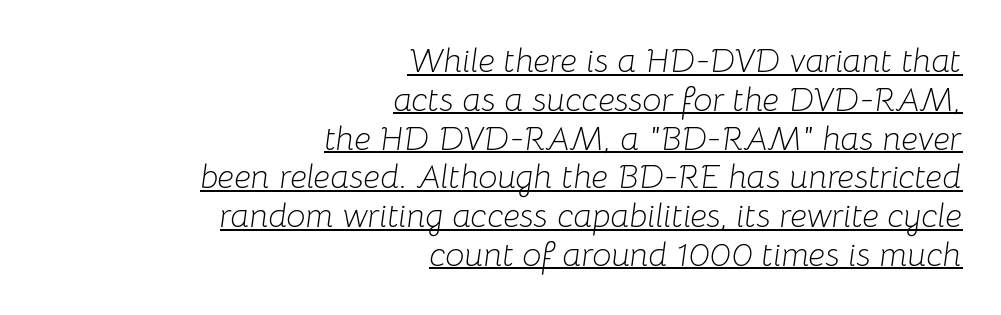
The image shows 34 px light type, italic (leaning right); set right-aligned, tight line spacing (1.14x), normal letter spacing, underlined; low stroke contrast and a medium x-height.
